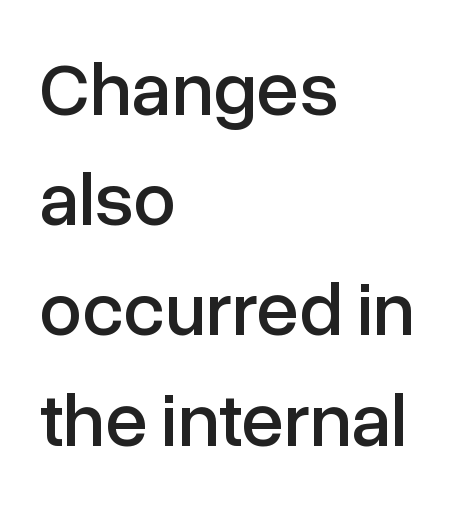
The image shows 76 px sans-serif type, upright; set left-aligned, normal line spacing (1.45x), normal letter spacing, not underlined; low stroke contrast and a medium x-height.
